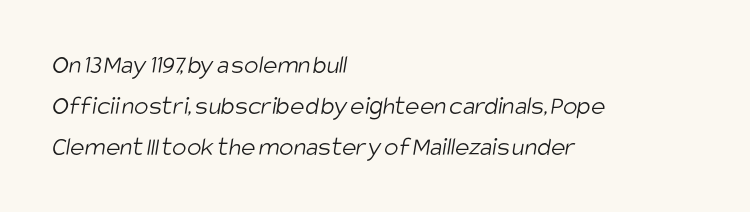
The image shows 27 px text type; set left-aligned, normal line spacing (1.51x), normal letter spacing, not underlined.
